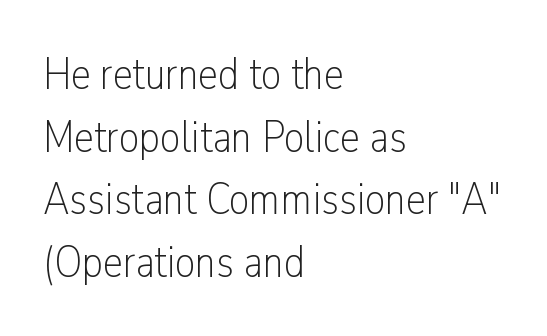
Does the type have serifs? No, each stem ends abruptly. The lettering stays uniformly vertical, giving the passage a roman look. The gaps between neighbouring characters are ordinary and unremarkable. Rows of type keep a routine distance in the vertical direction. Only glyphs here, with clear space below each row.
